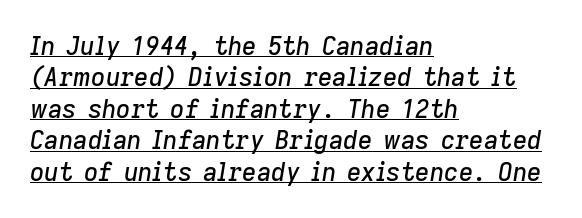
The image shows 25 px text type, italic (leaning right); set left-aligned, normal line spacing (1.26x), normal letter spacing, underlined.
